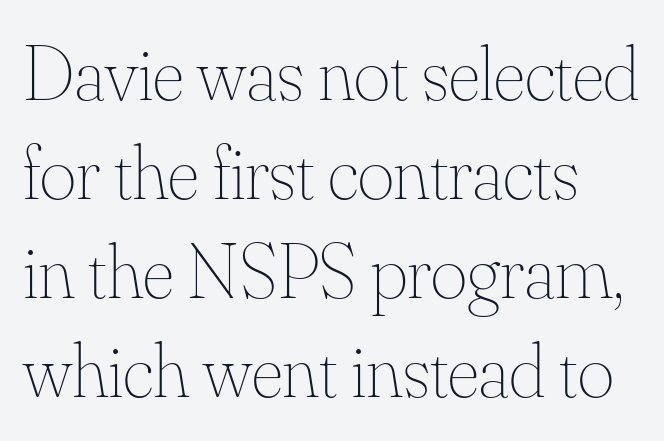
{"italic": "no", "bold": "no", "weight": "thin", "width": "normal", "stroke_contrast": "medium", "x_height": "small", "monospaced": "no", "underline": "no", "align": "left", "line_spacing": "normal", "line_spacing_ratio": 1.27, "letter_spacing": "normal", "letter_spacing_em": 0.0, "glyph_px": 78}
